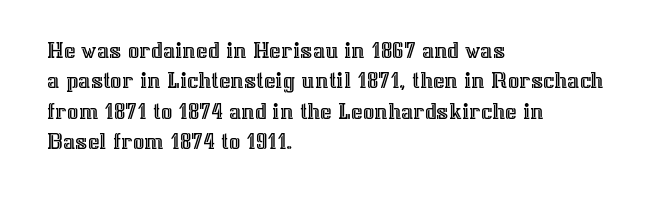
The typography opts for an upright posture over an oblique one. The letterforms sit shoulder to shoulder at normal distance. Compared with a centered layout, this one pins lines to the left instead. Descenders are the only things crossing below the line.
